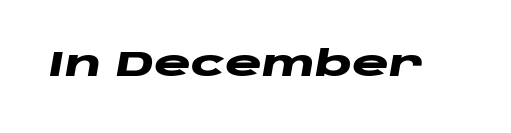
Each letter keeps its own natural width here, so spacing adapts to shape. Is the letter spacing exaggerated? No — it looks like the ordinary default. Characters are canted at an angle relative to the baseline's perpendicular. This rendering features lettering with no underline. Its strokes are broad and dark, the hallmark of bold type.
